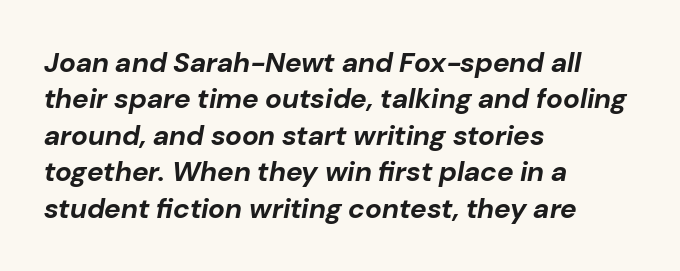
The rows are spaced the way most documents space them. The rendering keeps characters at their native spacing. This sample uses an oblique cut, with every glyph tilted off the vertical. Left-aligned paragraph, ragged on the right. The face used here is proportionally spaced, like ordinary book or web type.
